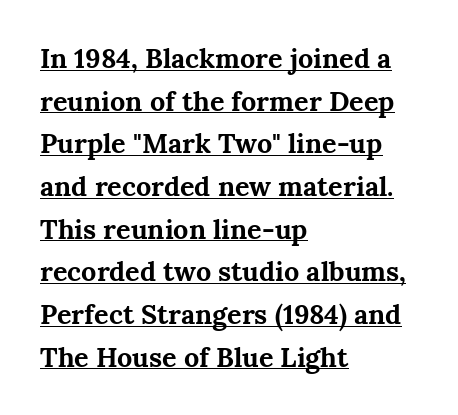
These lines keep a tight, regular rhythm from letter to letter. This rendering uses left alignment, leaving the right contour irregular. Strokes here are thick enough to call this a true bold. These lines sit exactly where default settings would place them. Looks like someone drew a line under every word here.
